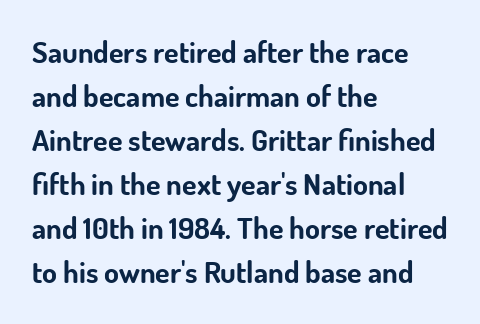
{"serif": "no", "italic": "no", "bold": "yes", "weight": "bold", "width": "normal", "stroke_contrast": "low", "x_height": "small", "monospaced": "no", "underline": "no", "align": "left", "line_spacing": "normal", "line_spacing_ratio": 1.47, "letter_spacing": "normal", "letter_spacing_em": 0.0, "glyph_px": 30}
